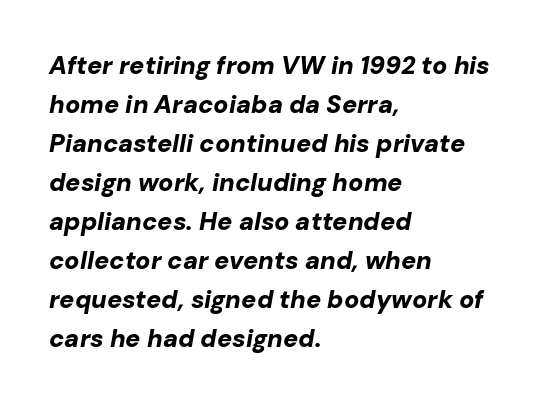
The image shows 25 px bold type, italic (leaning right); set left-aligned, normal line spacing (1.56x), normal letter spacing, not underlined.
